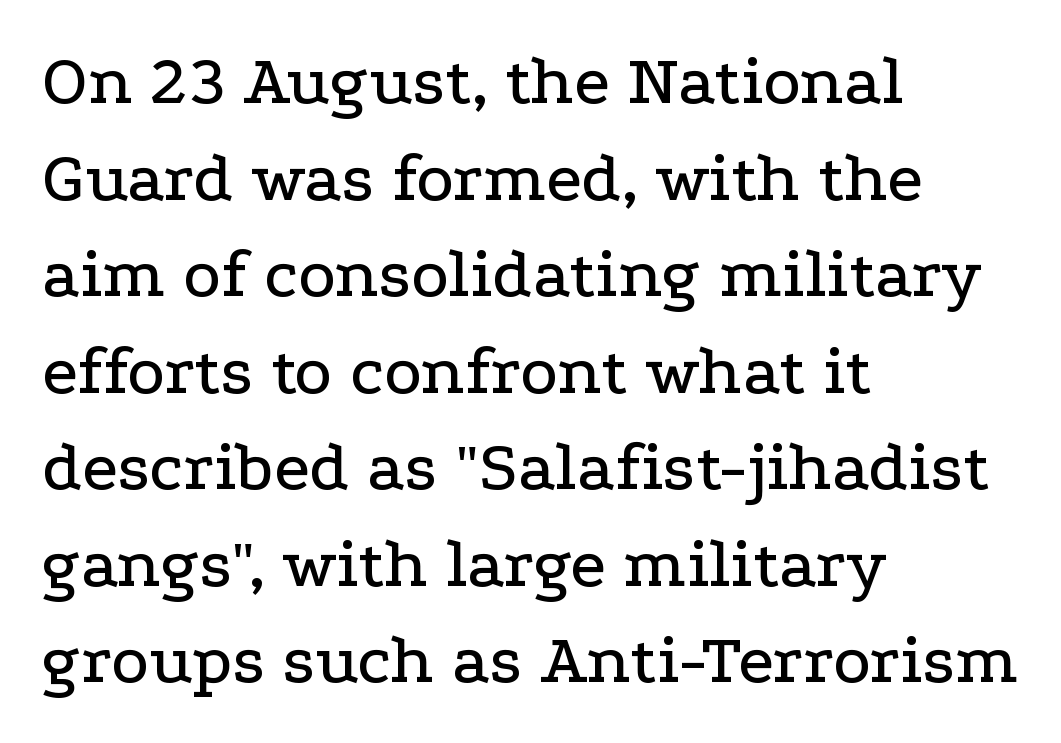
The type family on display is of the serif kind. Tracking here is standard; glyphs follow each other at the usual distance. The ragged edge is on the right, which tells us the setting is flush left. These lines are rendered in a variable-pitch font. Check the space under the baseline: it is left empty.
